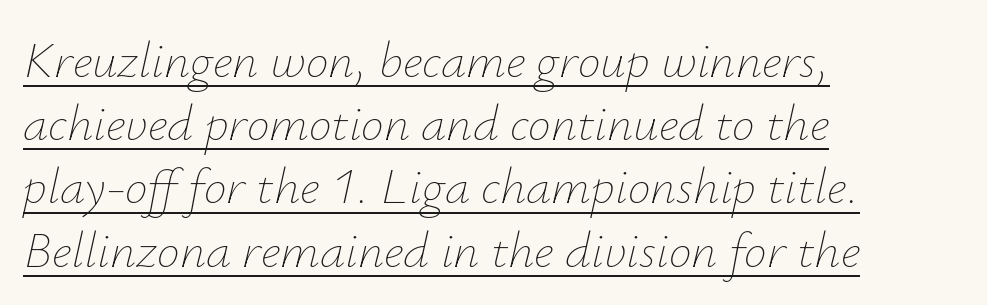
Q: Is the text bold? A: No.
Q: Is the text italic (slanted)? A: Yes, it leans right by about 12 degrees.
Q: Is the text underlined? A: Yes.
Q: How is the paragraph aligned? A: Left-aligned.
Q: Is the spacing between letters normal or unusually wide? A: Normal.
Q: Width (condensed, normal, or wide)? A: Normal.
Q: Stroke contrast? A: Low.
Q: x-height? A: Small.
Q: Monospaced? A: No.
